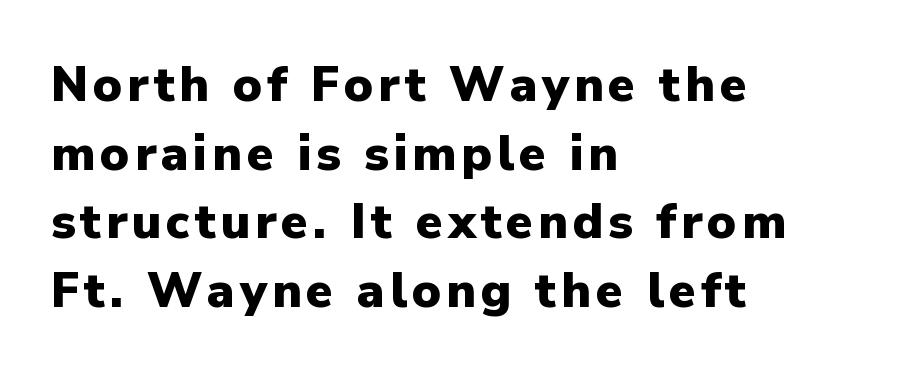
{"serif": "no", "italic": "no", "bold": "yes", "weight": "heavy", "width": "normal", "stroke_contrast": "low", "x_height": "medium", "monospaced": "no", "underline": "no", "align": "left", "line_spacing": "normal", "line_spacing_ratio": 1.4, "glyph_px": 49}
